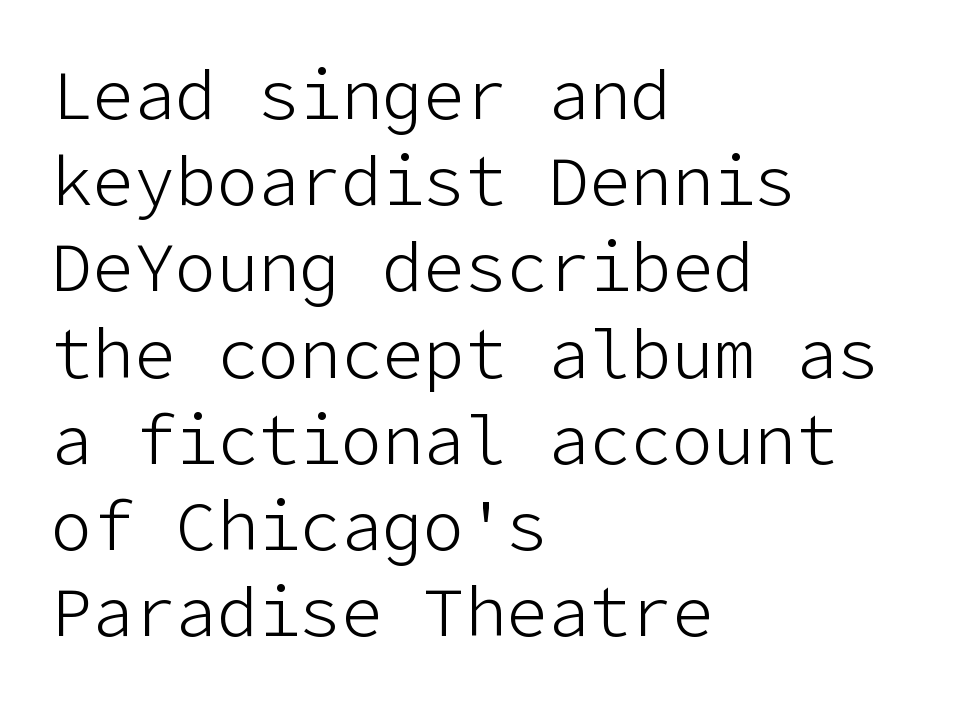
Alignment: flush left. Tracking value appears to be zero — textbook default spacing. The face used here is a sans, in the tradition of grotesques and geometrics. Is there much room between lines? A standard amount, neither cramped nor airy.
